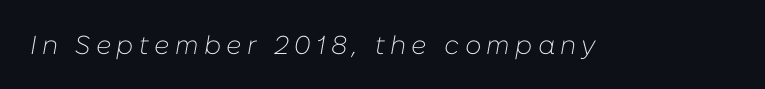
{"italic": "yes", "lean": "right", "slant_degrees": 10, "bold": "no", "underline": "no", "letter_spacing": "wide", "letter_spacing_em": 0.2, "glyph_px": 26}
